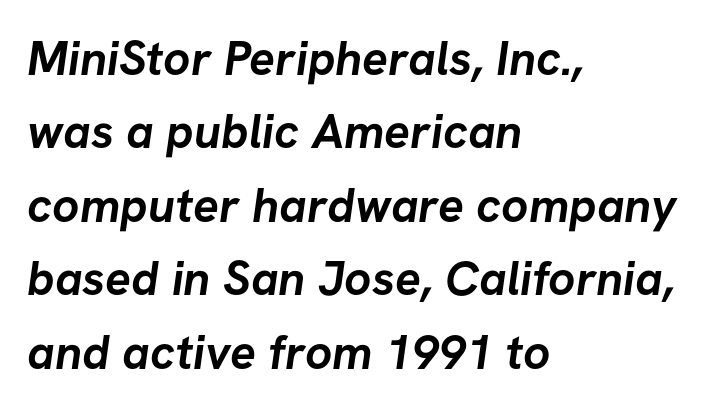
{"serif": "no", "bold": "yes", "weight": "semibold", "width": "normal", "stroke_contrast": "low", "x_height": "medium", "monospaced": "no", "underline": "no", "align": "left", "line_spacing": "normal", "line_spacing_ratio": 1.53, "letter_spacing": "normal", "letter_spacing_em": 0.0, "glyph_px": 48}
